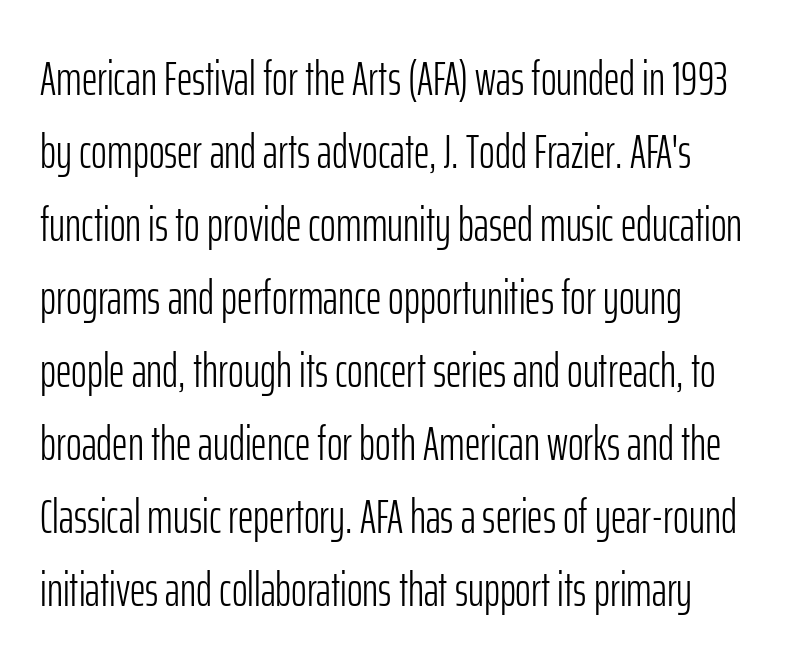
Q: Is the text bold? A: No.
Q: Is the text italic (slanted)? A: No, it is upright.
Q: Is the typeface a serif or a sans-serif typeface? A: Sans-serif.
Q: Is the text underlined? A: No.
Q: Is the spacing between letters normal or unusually wide? A: Normal.
Q: Is the spacing between lines tight, normal or loose? A: Normal.
Q: Width (condensed, normal, or wide)? A: Condensed.
Q: Stroke contrast? A: Low.
Q: x-height? A: Medium.
Q: Monospaced? A: No.
